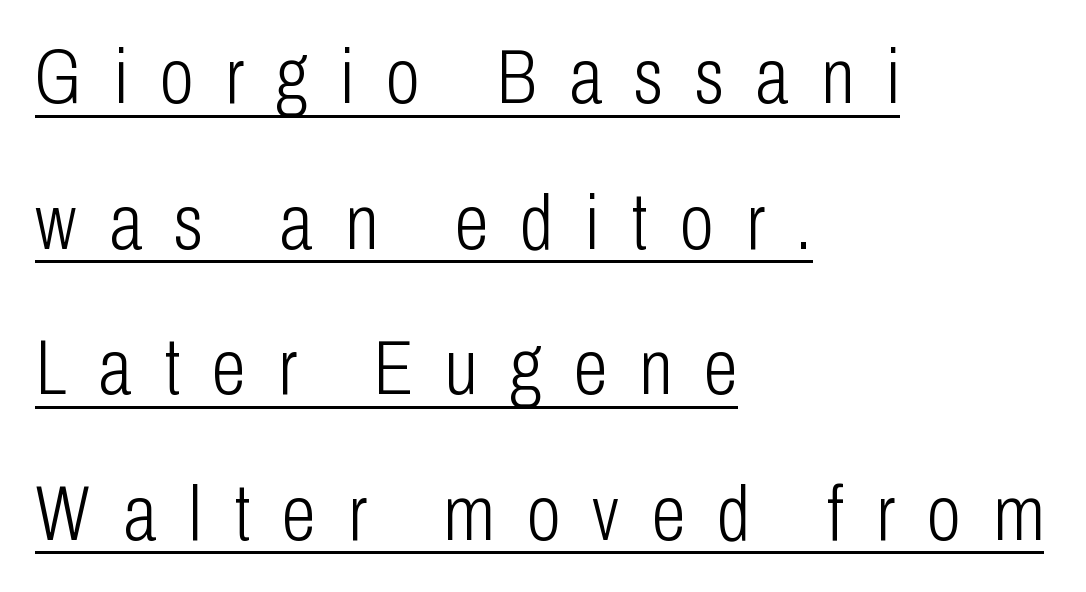
Q: Is the text bold? A: No.
Q: Is the text italic (slanted)? A: No, it is upright.
Q: Is the typeface a serif or a sans-serif typeface? A: Sans-serif.
Q: Is the text underlined? A: Yes.
Q: How is the paragraph aligned? A: Left-aligned.
Q: Is the spacing between letters normal or unusually wide? A: Unusually wide.
Q: Width (condensed, normal, or wide)? A: Condensed.
Q: Stroke contrast? A: Low.
Q: x-height? A: Medium.
Q: Monospaced? A: No.
